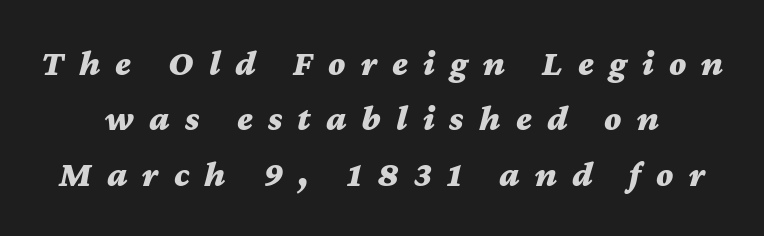
Q: Is the text bold? A: Yes.
Q: Is the text italic (slanted)? A: Yes, it leans right by about 12 degrees.
Q: Is the text underlined? A: No.
Q: Is the spacing between letters normal or unusually wide? A: Unusually wide.
Q: Is the spacing between lines tight, normal or loose? A: Normal.
Q: Width (condensed, normal, or wide)? A: Wide.
Q: Stroke contrast? A: Medium.
Q: x-height? A: Medium.
Q: Monospaced? A: No.
